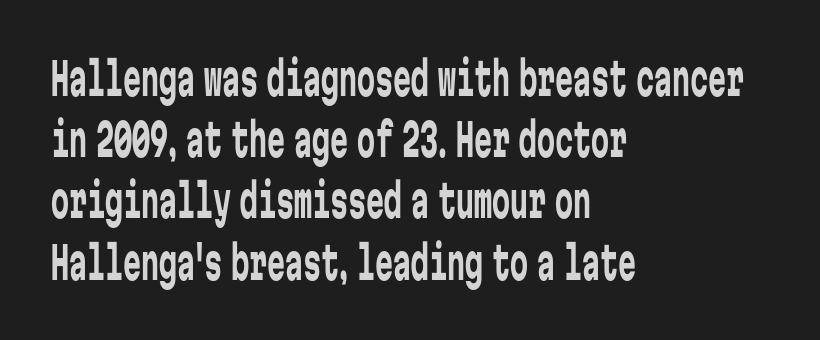
Monospaced: the letters line up in strict vertical columns. The strokes are not fattened; the text isn't bold. Quick note: not italic, upright. The rows are spaced the way most documents space them.
